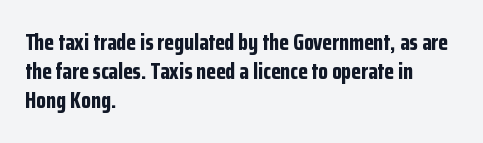
The image shows 22 px bold type, upright; set left-aligned, normal line spacing (1.31x), normal letter spacing, not underlined.
